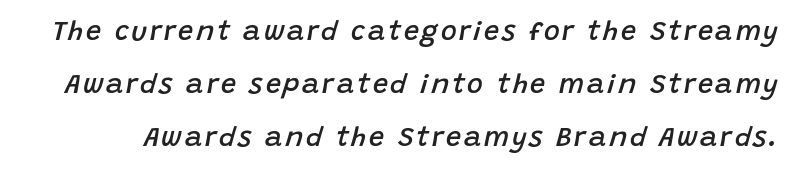
{"italic": "yes", "lean": "right", "slant_degrees": 15, "bold": "semi", "underline": "no", "line_spacing": "loose", "line_spacing_ratio": 1.96, "glyph_px": 27}
